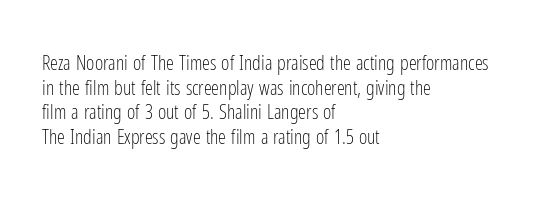
Casual observation: everything's shoved over to the left. This is not heavy type; no bold has been used. Italic? Not at all — the glyphs are vertical. The space beneath each line is pristine and unruled. No extra tracking has been applied to these lines.
